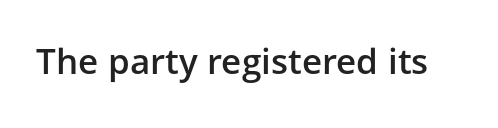
Here the designer chose a conventional face with non-uniform glyph widths. Standard letterfit; no display-style spreading of the glyphs. This is sans-serif lettering, the kind often seen on screens and signage. Moderately thickened strokes mark this as semibold type.
